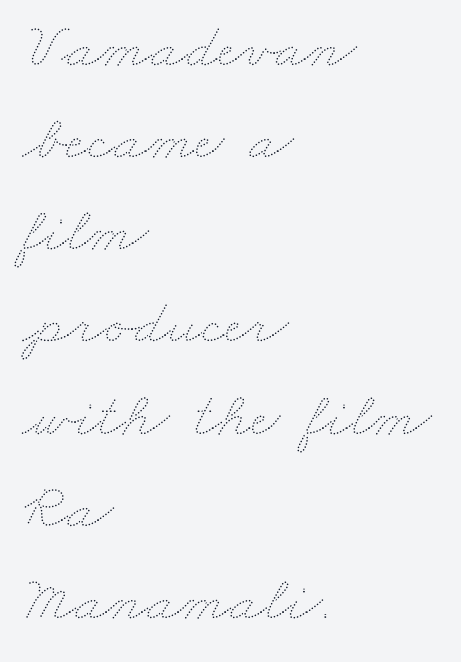
The image shows 64 px thin, wide type; set left-aligned, normal line spacing (1.44x), normal letter spacing, not underlined; medium stroke contrast and a small x-height.
